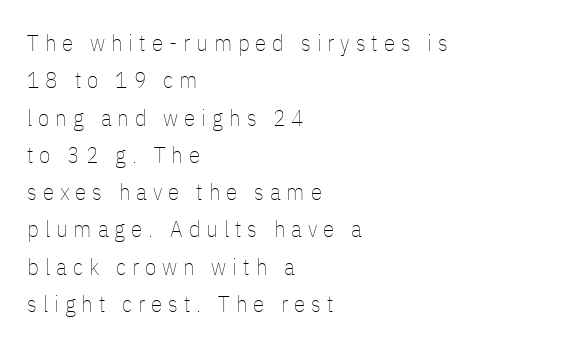
Q: Is the text bold? A: No.
Q: Is the text italic (slanted)? A: No, it is upright.
Q: Is the text underlined? A: No.
Q: How is the paragraph aligned? A: Left-aligned.
Q: Is the spacing between letters normal or unusually wide? A: Unusually wide.
Q: Is the spacing between lines tight, normal or loose? A: Normal.
